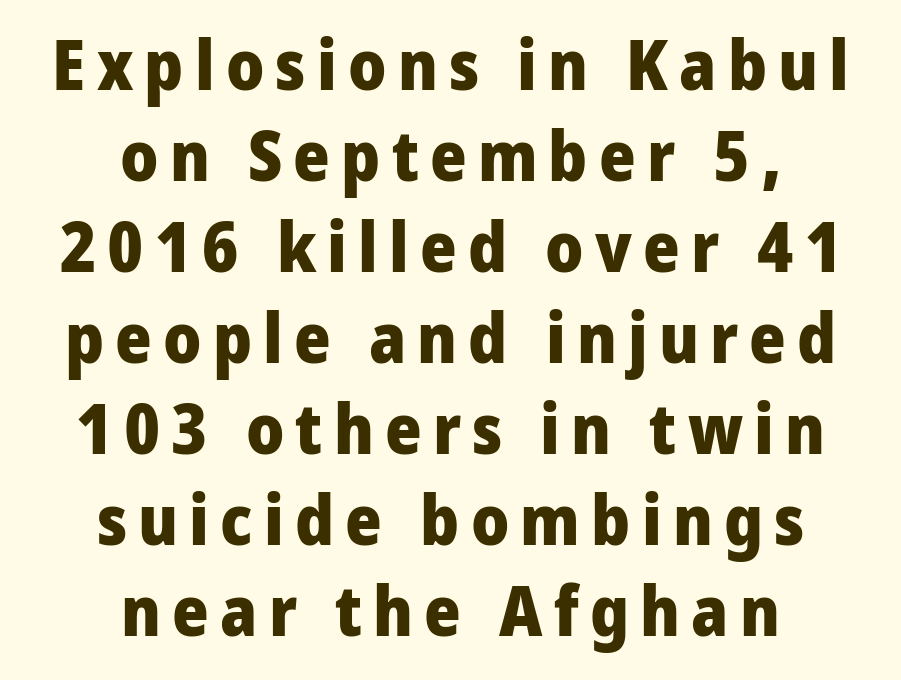
A typesetter would call this proportional, since set widths differ per character. The characters display no serif detailing; their extremities are plain. Notice how the stems are strictly vertical — no italics here. Reading down the column, the eye jumps a familiar distance to each next line. The face used here has the dense, thick strokes of a bold.
